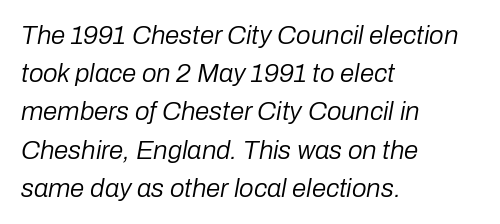
The image shows 26 px text type, italic (leaning right); set left-aligned, normal line spacing (1.47x), normal letter spacing, not underlined.
